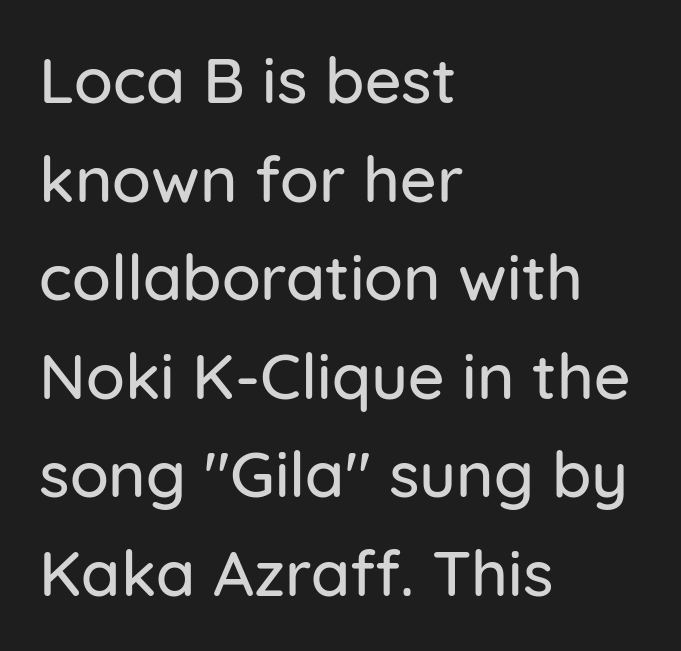
Q: Is the text italic (slanted)? A: No, it is upright.
Q: Is the typeface a serif or a sans-serif typeface? A: Sans-serif.
Q: Is the text underlined? A: No.
Q: How is the paragraph aligned? A: Left-aligned.
Q: Is the spacing between letters normal or unusually wide? A: Normal.
Q: Is the spacing between lines tight, normal or loose? A: Normal.
Q: Width (condensed, normal, or wide)? A: Normal.
Q: Stroke contrast? A: Low.
Q: x-height? A: Medium.
Q: Monospaced? A: No.
